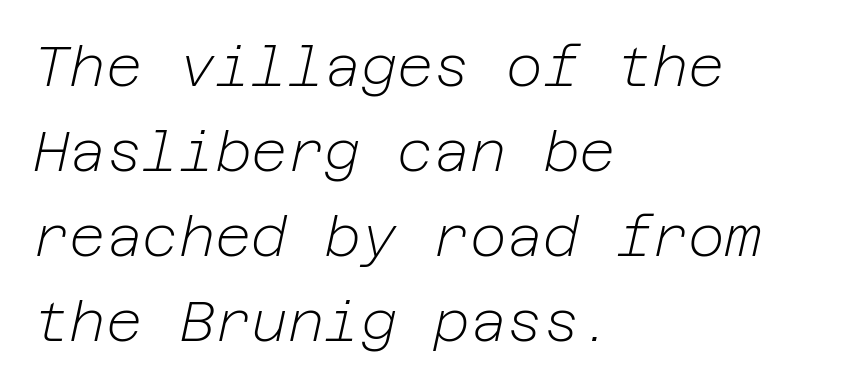
Leading matches the norm, producing a regular column. This is not heavy type; no bold has been used. Visually the block forms a straight wall on the left and a jagged coastline on the right. If you drew a line through each stem, it would be angled. A bare baseline throughout the passage.
